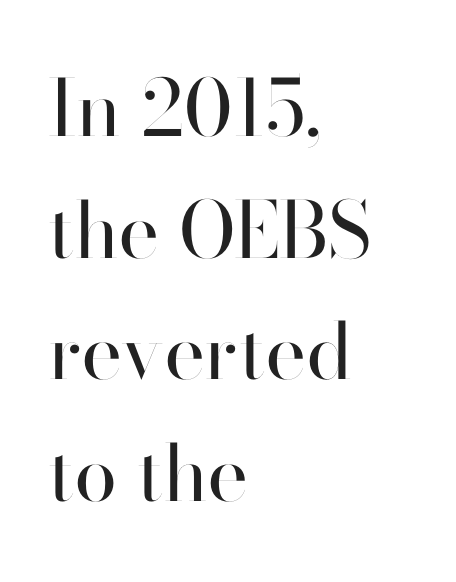
{"serif": "no", "italic": "no", "bold": "no", "weight": "regular", "width": "normal", "stroke_contrast": "high", "x_height": "small", "monospaced": "no", "underline": "no", "align": "left", "line_spacing": "normal", "line_spacing_ratio": 1.56, "letter_spacing": "normal", "letter_spacing_em": 0.0, "glyph_px": 78}
